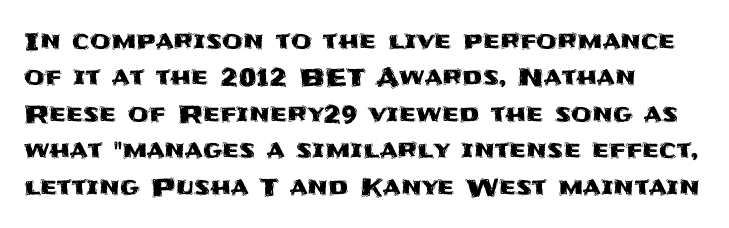
{"italic": "no", "underline": "no", "align": "left", "line_spacing": "normal", "line_spacing_ratio": 1.52, "letter_spacing": "normal", "letter_spacing_em": 0.0, "glyph_px": 24}
